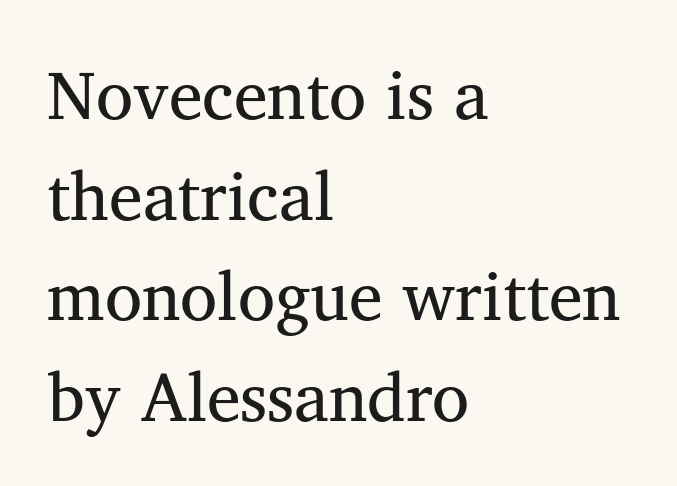
The image shows 68 px regular-weight serif type, upright; set left-aligned, normal line spacing (1.48x), normal letter spacing, not underlined; medium stroke contrast and a medium x-height.
